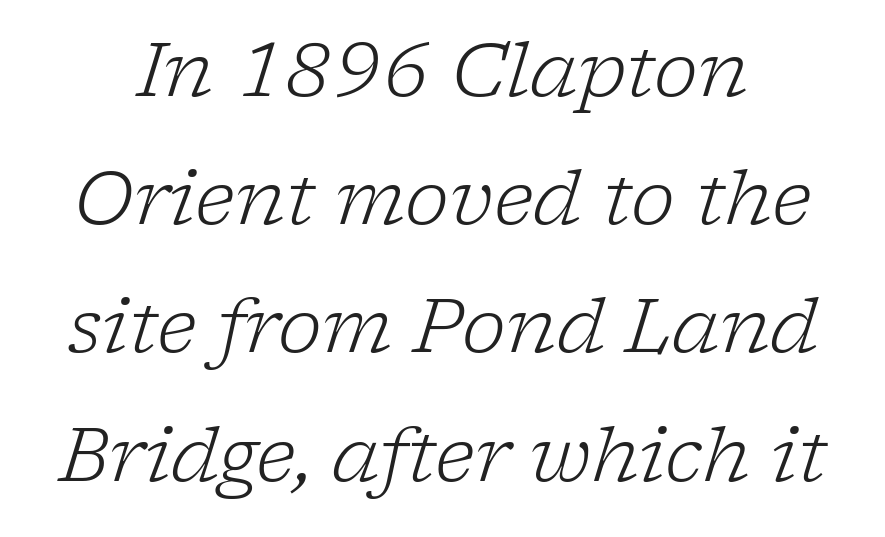
The image shows 75 px light serif type, italic (leaning right); set line spacing 1.71x, normal letter spacing, not underlined; low stroke contrast and a medium x-height.
